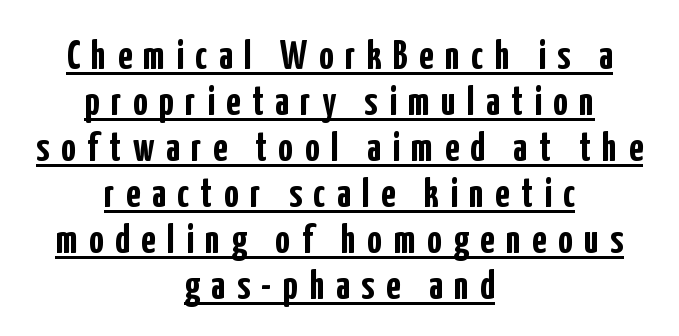
{"serif": "no", "italic": "no", "bold": "yes", "weight": "semibold", "width": "condensed", "stroke_contrast": "low", "x_height": "medium", "monospaced": "no", "underline": "yes", "align": "center", "line_spacing": "tight", "line_spacing_ratio": 1.12, "letter_spacing": "wide", "letter_spacing_em": 0.28, "glyph_px": 41}
